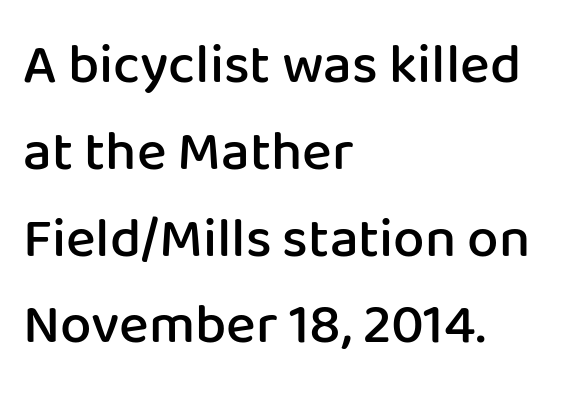
{"serif": "no", "italic": "no", "bold": "semi", "weight": "semibold", "width": "normal", "stroke_contrast": "low", "x_height": "medium", "monospaced": "no", "underline": "no", "align": "left", "line_spacing": "normal", "line_spacing_ratio": 1.55, "letter_spacing": "normal", "letter_spacing_em": 0.0, "glyph_px": 56}
